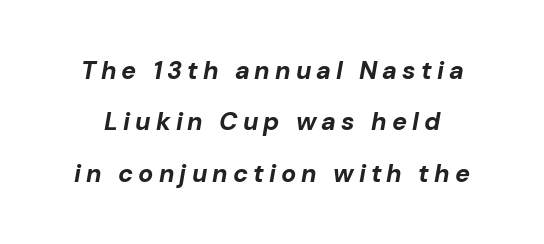
Bare-footed words on every line. The axis of the letterforms is tilted away from vertical. Letter spacing: wide. Successive baselines arrive slowly, with a big drop between each. The face used here has the dense, thick strokes of a bold.
